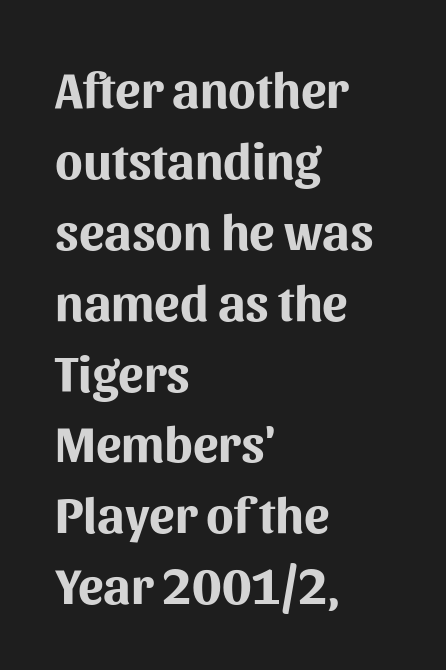
Q: Is the text bold? A: Yes.
Q: Is the text italic (slanted)? A: No, it is upright.
Q: Is the typeface a serif or a sans-serif typeface? A: Sans-serif.
Q: Is the text underlined? A: No.
Q: How is the paragraph aligned? A: Left-aligned.
Q: Is the spacing between letters normal or unusually wide? A: Normal.
Q: Is the spacing between lines tight, normal or loose? A: Normal.
Q: Width (condensed, normal, or wide)? A: Normal.
Q: Stroke contrast? A: Medium.
Q: x-height? A: Medium.
Q: Monospaced? A: No.
